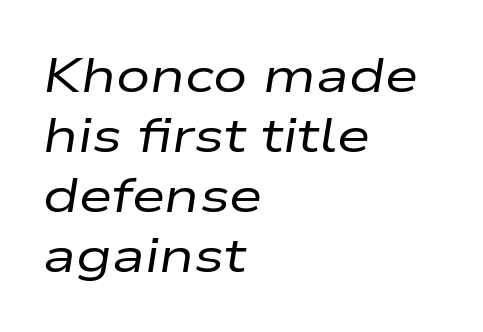
{"italic": "yes", "lean": "right", "slant_degrees": 9, "bold": "no", "weight": "regular", "width": "wide", "stroke_contrast": "low", "x_height": "medium", "monospaced": "no", "underline": "no", "align": "left", "line_spacing": "normal", "line_spacing_ratio": 1.25, "letter_spacing": "normal", "letter_spacing_em": 0.0, "glyph_px": 48}
